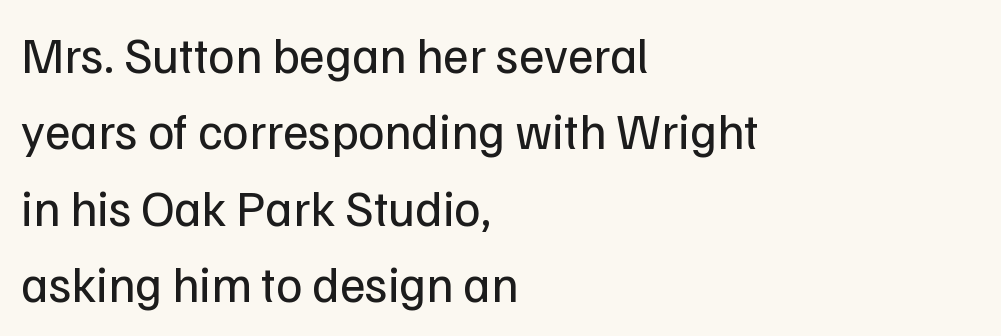
The image shows 50 px regular-weight sans-serif type, upright; set left-aligned, normal line spacing (1.53x), normal letter spacing, not underlined; low stroke contrast and a medium x-height.
